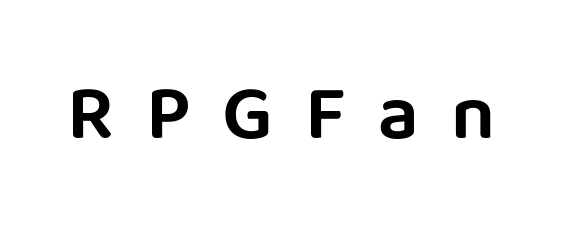
Q: Is the text italic (slanted)? A: No, it is upright.
Q: Is the typeface a serif or a sans-serif typeface? A: Sans-serif.
Q: Is the text underlined? A: No.
Q: Is the spacing between letters normal or unusually wide? A: Unusually wide.
Q: Width (condensed, normal, or wide)? A: Normal.
Q: Stroke contrast? A: Low.
Q: x-height? A: Large.
Q: Monospaced? A: No.
